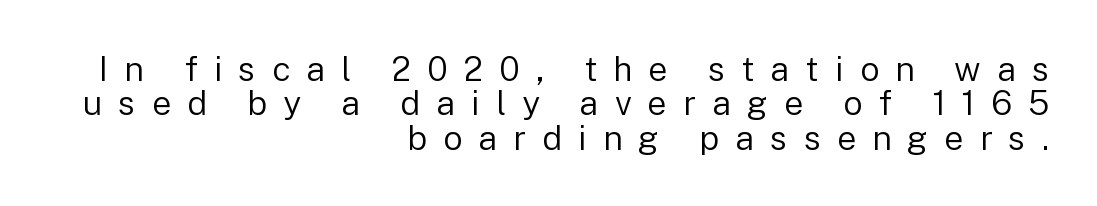
The image shows 34 px regular-weight sans-serif type, upright; set right-aligned, tight line spacing (1.01x), unusually wide letter spacing (+0.47 em), not underlined; low stroke contrast and a medium x-height.
